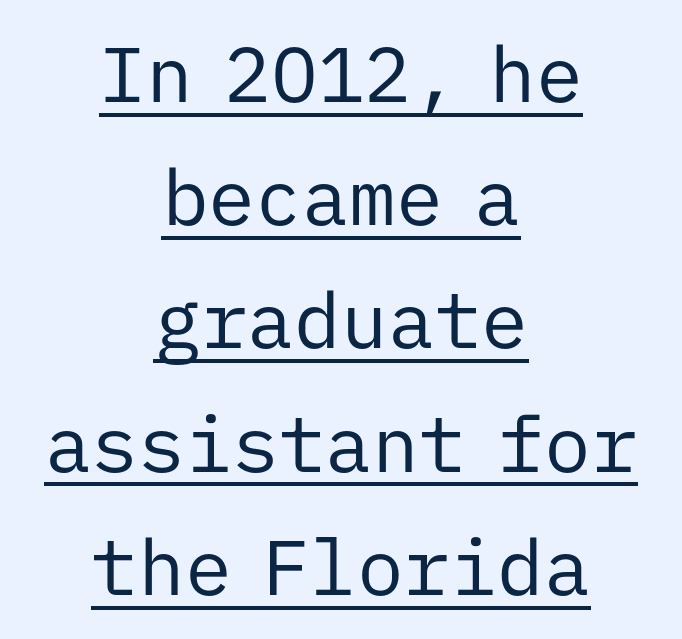
How would I describe the line gaps? Plain and ordinary. The whitespace from short lines is split evenly between both sides. Think of a typewriter: that constant character pitch is what you see here. Does a line run under the words? Yes, clearly. If you drew a line through each stem, it would be perfectly vertical. No extra tracking has been applied to these lines.
